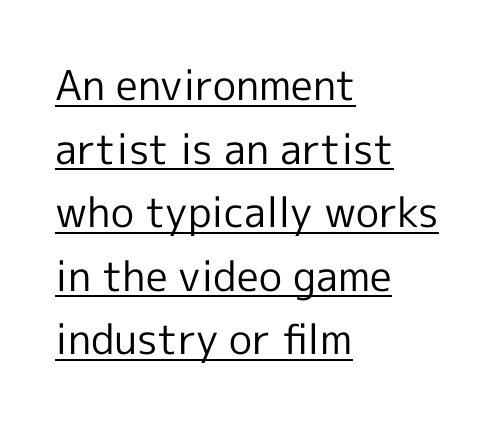
The image shows 41 px regular-weight sans-serif type, upright; set left-aligned, normal line spacing (1.55x), normal letter spacing, underlined; a medium x-height.
